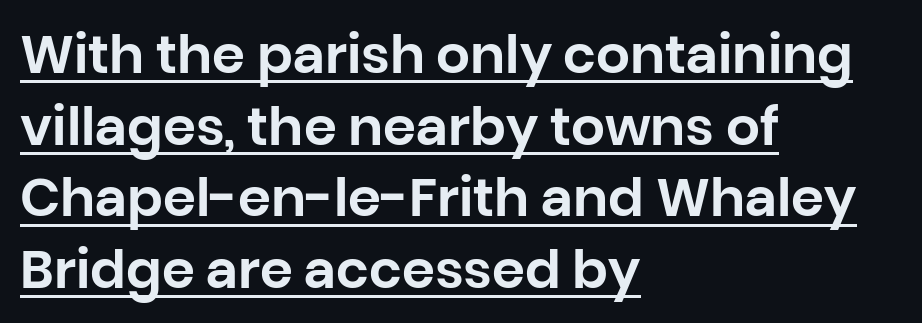
{"serif": "no", "italic": "no", "width": "normal", "stroke_contrast": "low", "x_height": "large", "monospaced": "no", "underline": "yes", "align": "left", "line_spacing": "normal", "line_spacing_ratio": 1.35, "letter_spacing": "normal", "letter_spacing_em": 0.0, "glyph_px": 53}
